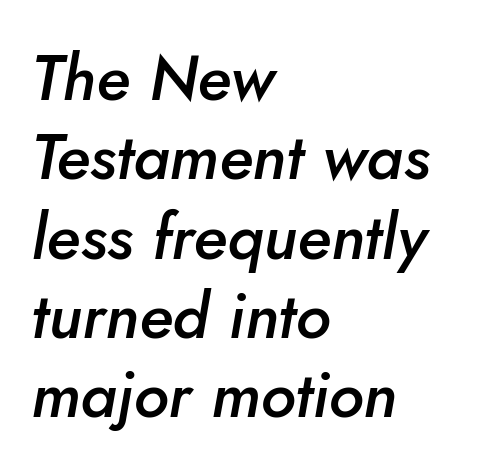
The image shows 64 px semibold type, italic (leaning right); set left-aligned, line spacing 1.24x, normal letter spacing, not underlined; low stroke contrast and a small x-height.
